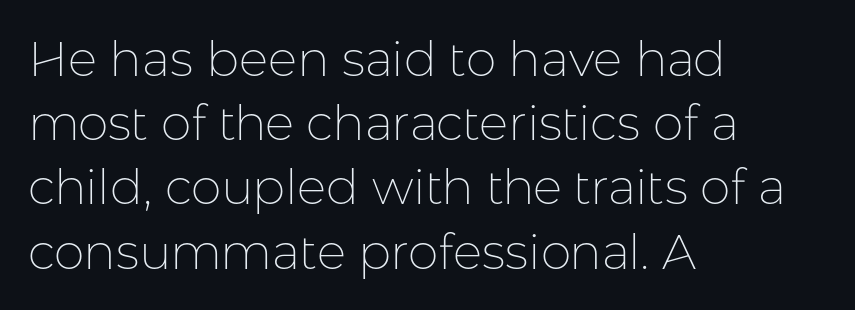
{"serif": "no", "italic": "no", "bold": "no", "weight": "thin", "width": "normal", "stroke_contrast": "low", "x_height": "medium", "monospaced": "no", "underline": "no", "align": "left", "line_spacing": "normal", "line_spacing_ratio": 1.31, "letter_spacing": "normal", "letter_spacing_em": 0.0, "glyph_px": 49}
